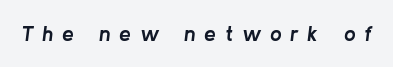
Q: Is the text bold? A: Yes.
Q: Is the text italic (slanted)? A: Yes, it leans right by about 8 degrees.
Q: Is the text underlined? A: No.
Q: Is the spacing between letters normal or unusually wide? A: Unusually wide.
